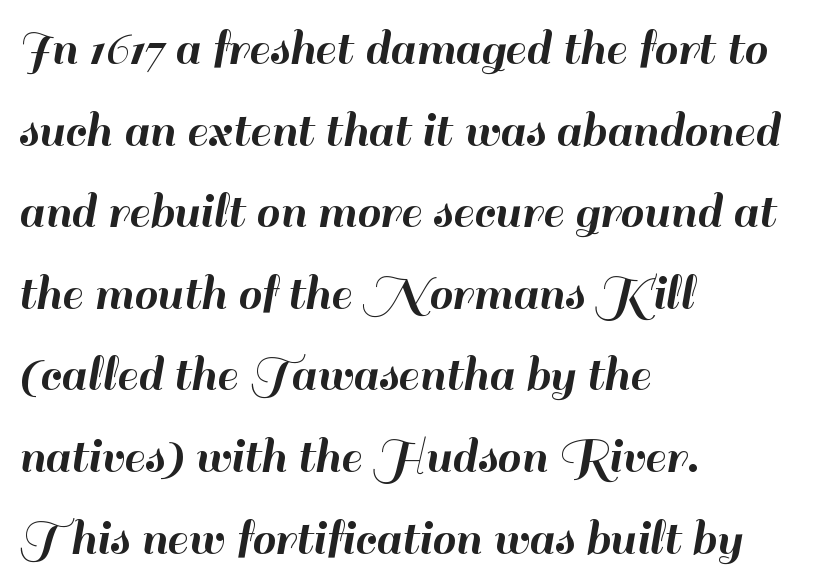
{"serif": "no", "width": "normal", "stroke_contrast": "high", "x_height": "small", "monospaced": "no", "underline": "no", "align": "left", "line_spacing": "normal", "line_spacing_ratio": 1.54, "letter_spacing": "normal", "letter_spacing_em": 0.0, "glyph_px": 53}
